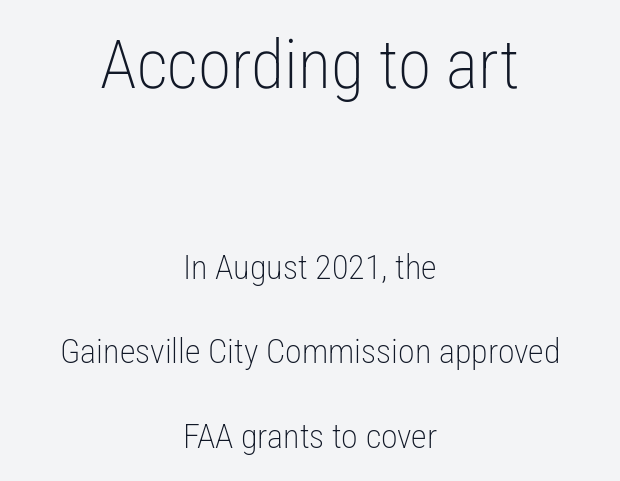
{"serif": "no", "italic": "no", "bold": "no", "weight": "light", "width": "condensed", "stroke_contrast": "low", "x_height": "medium", "monospaced": "no", "underline": "no", "align": "center", "line_spacing": "loose", "line_spacing_ratio": 2.48, "letter_spacing": "normal", "letter_spacing_em": 0.0, "larger_block": "first", "size_ratio": 2.0, "glyph_px": 68}
